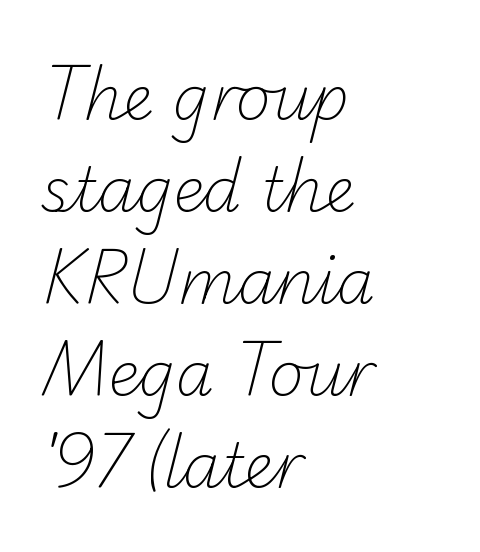
The image shows 61 px light sans-serif type; set left-aligned, normal line spacing (1.51x), normal letter spacing, not underlined; low stroke contrast and a small x-height.
